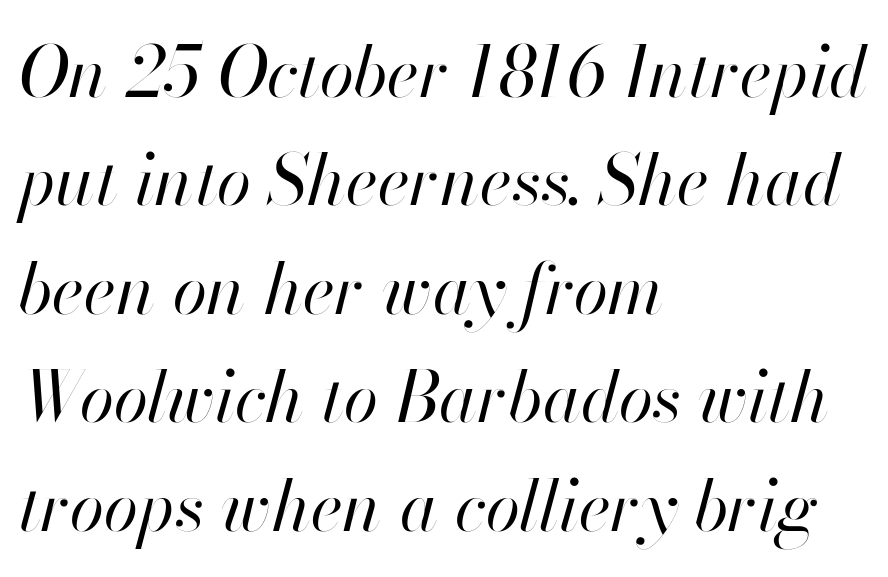
The horizontal fit of the characters is conventional and even. A bare baseline throughout the passage. The ragged edge is on the right, which tells us the setting is flush left. The passage shown is typed in a proportional face where columns would drift. The typeface has the unassuming heft of standard copy or less. This sample keeps an unexceptional amount of space between lines.
